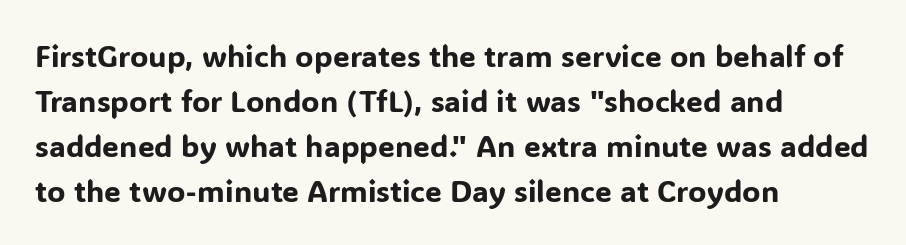
{"serif": "no", "italic": "no", "width": "normal", "stroke_contrast": "low", "x_height": "medium", "monospaced": "no", "underline": "no", "align": "left", "line_spacing": "normal", "line_spacing_ratio": 1.5, "letter_spacing": "normal", "letter_spacing_em": 0.0, "glyph_px": 30}
